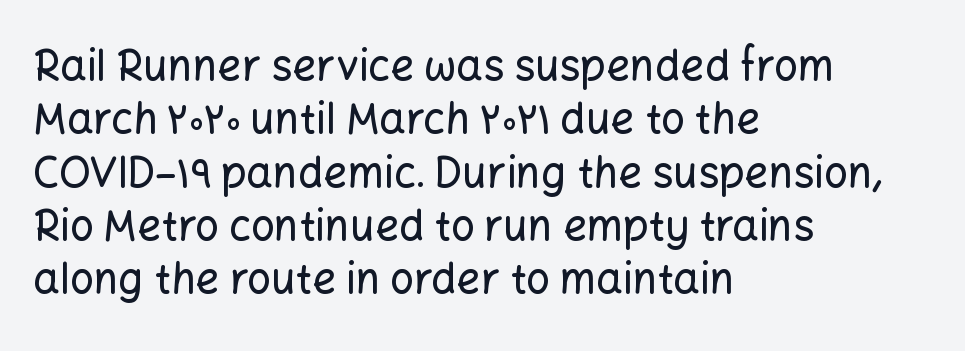
{"serif": "no", "italic": "no", "width": "normal", "stroke_contrast": "low", "x_height": "medium", "monospaced": "no", "underline": "no", "align": "left", "line_spacing": "normal", "line_spacing_ratio": 1.27, "letter_spacing": "normal", "letter_spacing_em": 0.0, "glyph_px": 42}
